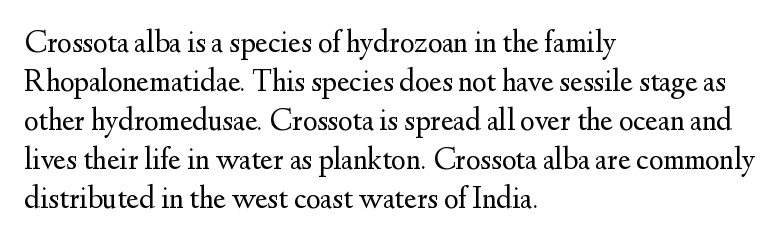
Summary of vertical rhythm: regular, with standard interline spacing. Does the lettering tilt? It doesn't — this is upright. This sample has the flowing, uneven cadence of proportional lettering. Check under the words: just untouched page. Weight class: somewhere from thin through regular. Are there feet on the stems? There are — it's a serif.
